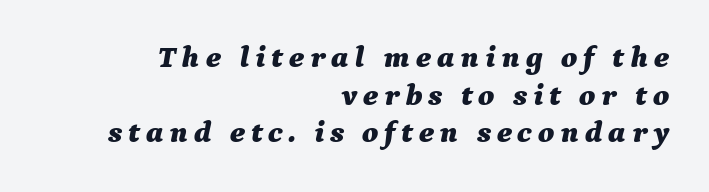
The letters advance in unequal steps, a hallmark of proportional type. One-word summary of the alignment: right. Emphasis-style slanted type is in use. Anything drawn beneath the words? Only blank space.
